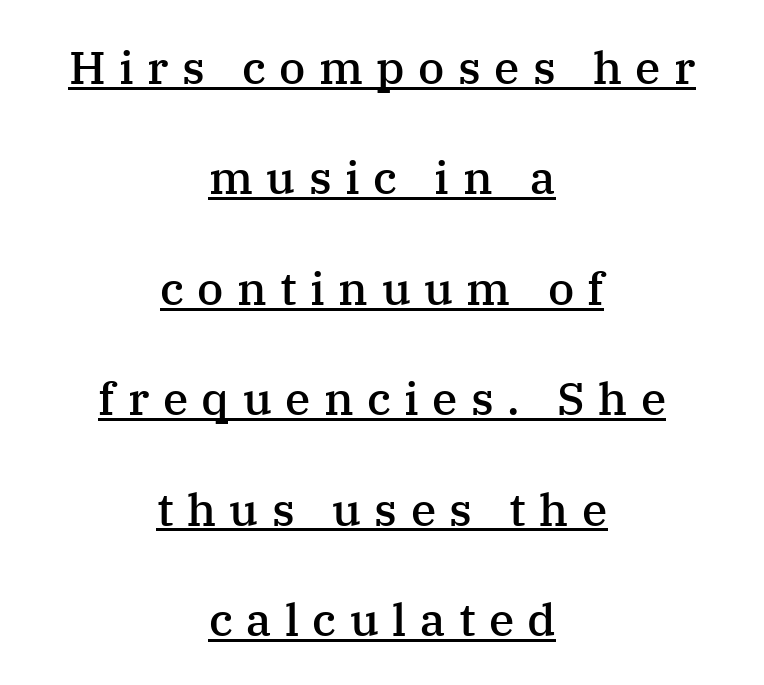
Q: Is the text bold? A: Semi-bold.
Q: Is the text italic (slanted)? A: No, it is upright.
Q: Is the typeface a serif or a sans-serif typeface? A: Serif.
Q: Is the text underlined? A: Yes.
Q: How is the paragraph aligned? A: Centered.
Q: Is the spacing between letters normal or unusually wide? A: Unusually wide.
Q: Is the spacing between lines tight, normal or loose? A: Loose.
Q: Width (condensed, normal, or wide)? A: Normal.
Q: Stroke contrast? A: Medium.
Q: x-height? A: Medium.
Q: Monospaced? A: No.
